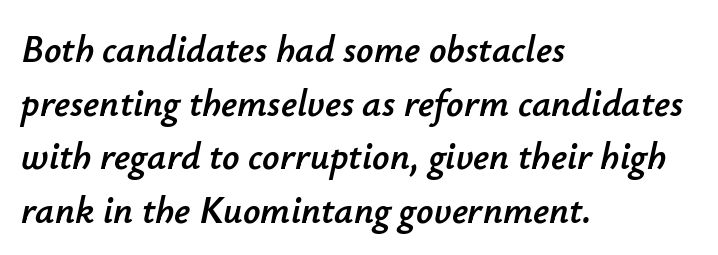
The image shows 38 px text type, italic (leaning right); set left-aligned, normal line spacing (1.41x), normal letter spacing, not underlined; low stroke contrast and a small x-height.
